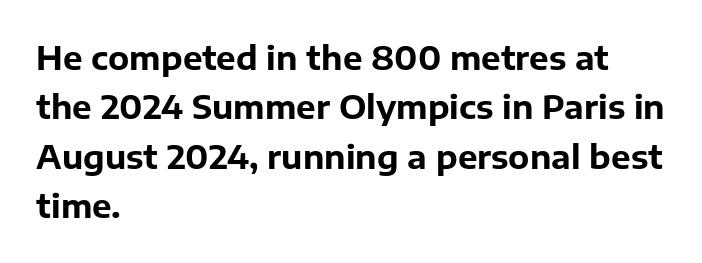
The lettering stays uniformly vertical, giving the passage a roman look. The type is set solid horizontally, with unmodified tracking. This sample has the flowing, uneven cadence of proportional lettering. These lines are set flush left with a ragged right edge. Honestly, there is no underline to notice here at all.
